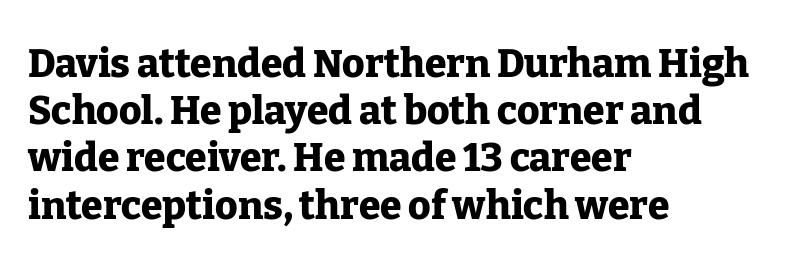
Q: Is the text bold? A: Yes.
Q: Is the text italic (slanted)? A: No, it is upright.
Q: Is the typeface a serif or a sans-serif typeface? A: Serif.
Q: Is the text underlined? A: No.
Q: How is the paragraph aligned? A: Left-aligned.
Q: Is the spacing between letters normal or unusually wide? A: Normal.
Q: Width (condensed, normal, or wide)? A: Normal.
Q: Stroke contrast? A: Low.
Q: x-height? A: Medium.
Q: Monospaced? A: No.
